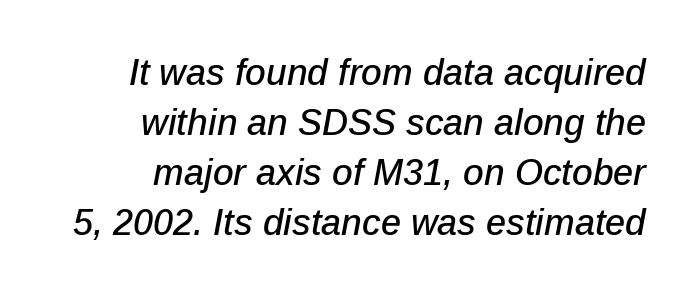
{"italic": "yes", "lean": "right", "slant_degrees": 12, "width": "normal", "stroke_contrast": "low", "x_height": "medium", "monospaced": "no", "underline": "no", "line_spacing": "normal", "line_spacing_ratio": 1.39, "letter_spacing": "normal", "letter_spacing_em": 0.0, "glyph_px": 36}
